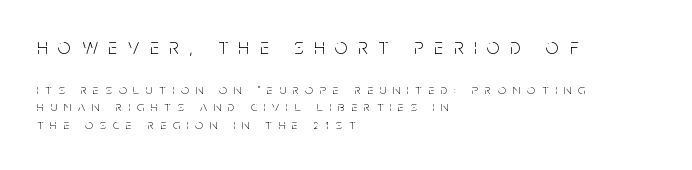
The image shows 22 px text type, upright; set left-aligned, normal line spacing (1.27x), unusually wide letter spacing (+0.49 em), not underlined; the first (top) block is 1.57x larger.
